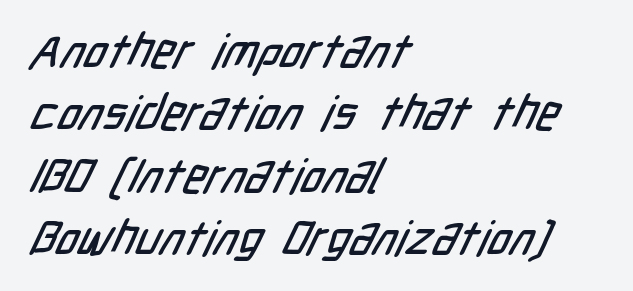
Q: Is the typeface a serif or a sans-serif typeface? A: Sans-serif.
Q: Is the text underlined? A: No.
Q: How is the paragraph aligned? A: Left-aligned.
Q: Is the spacing between letters normal or unusually wide? A: Normal.
Q: Is the spacing between lines tight, normal or loose? A: Normal.
Q: Width (condensed, normal, or wide)? A: Condensed.
Q: Stroke contrast? A: Low.
Q: x-height? A: Medium.
Q: Monospaced? A: No.
